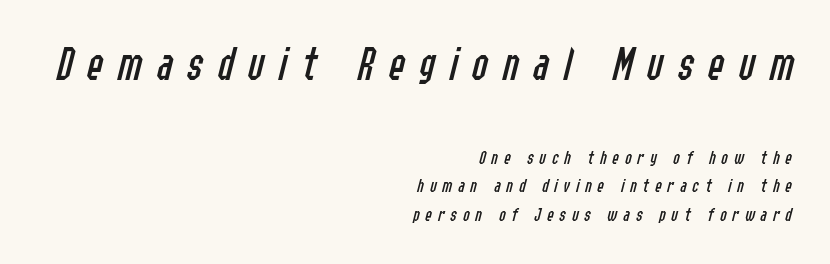
The letters are slanted; this is an italic face. Descenders are the only things crossing below the line. Glyph-to-glyph distance is far greater than everyday printed text. Character widths vary here, with narrow letters taking less room than wide ones.
